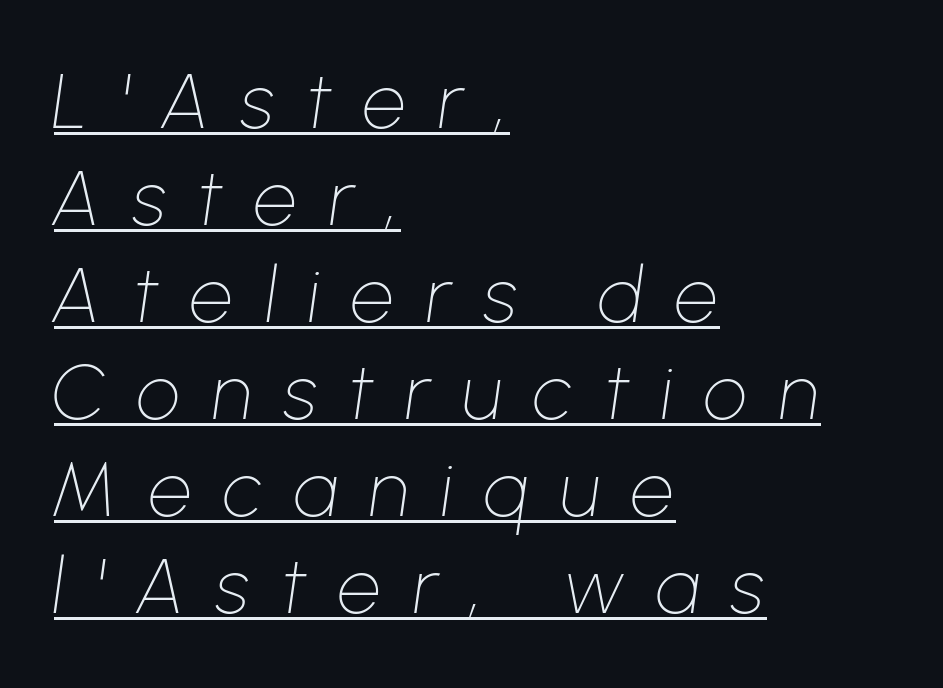
A student would call this left alignment; a typographer would say flush left, rag right. Looks like regular typesetting: each glyph gets only the width it needs. The font is comparable to plain body text, perhaps lighter. Is the letter spacing exaggerated? Yes — the characters are pushed far apart.
